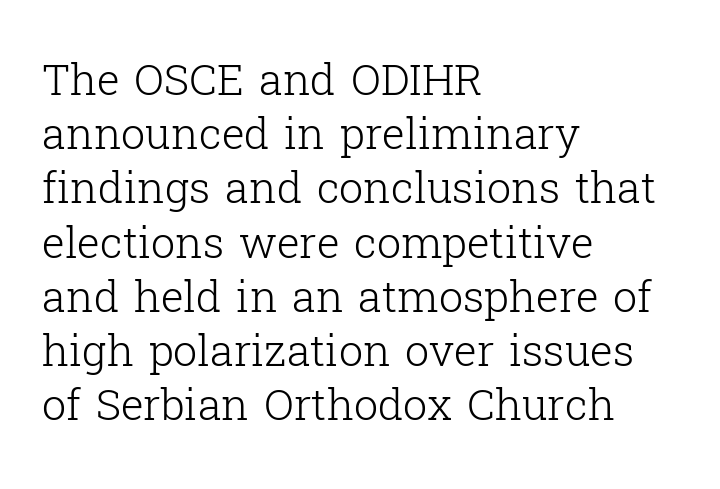
Q: Is the text bold? A: No.
Q: Is the text italic (slanted)? A: No, it is upright.
Q: Is the typeface a serif or a sans-serif typeface? A: Serif.
Q: Is the text underlined? A: No.
Q: How is the paragraph aligned? A: Left-aligned.
Q: Is the spacing between letters normal or unusually wide? A: Normal.
Q: Is the spacing between lines tight, normal or loose? A: Normal.
Q: Width (condensed, normal, or wide)? A: Normal.
Q: Stroke contrast? A: Low.
Q: x-height? A: Medium.
Q: Monospaced? A: No.
